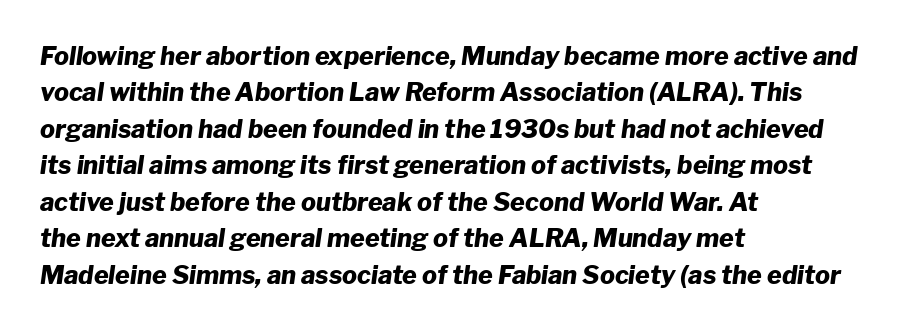
The image shows 25 px bold type, italic (leaning right); set left-aligned, normal line spacing (1.46x), normal letter spacing, not underlined.
